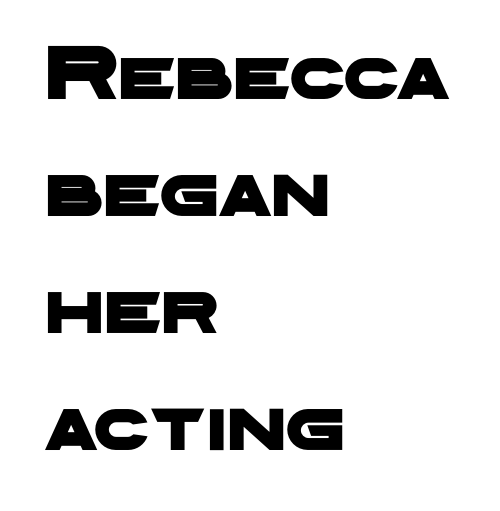
Q: Is the typeface a serif or a sans-serif typeface? A: Sans-serif.
Q: Is the text underlined? A: No.
Q: How is the paragraph aligned? A: Left-aligned.
Q: Is the spacing between letters normal or unusually wide? A: Normal.
Q: Is the spacing between lines tight, normal or loose? A: Normal.
Q: Width (condensed, normal, or wide)? A: Wide.
Q: Stroke contrast? A: Low.
Q: x-height? A: Medium.
Q: Monospaced? A: No.
